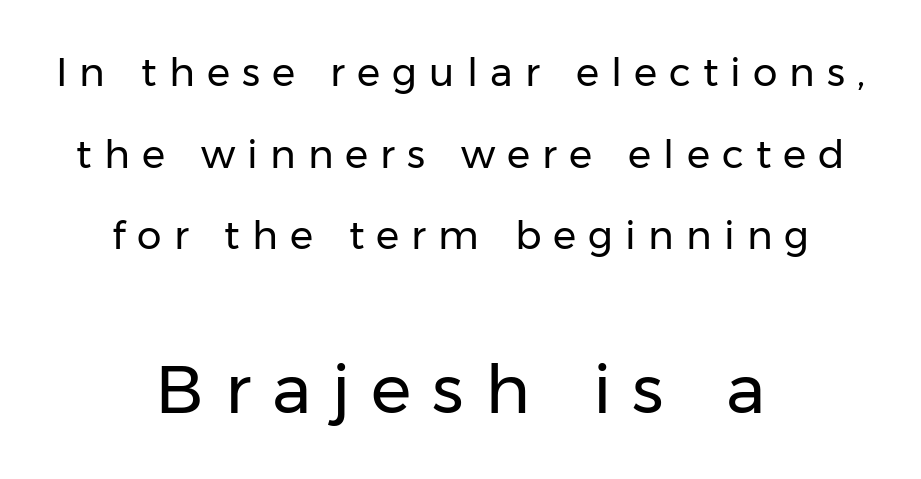
The image shows 68 px regular-weight sans-serif type, upright; set centered, loose line spacing (2.09x), unusually wide letter spacing (+0.31 em), not underlined; the second (bottom) block is 1.74x larger; low stroke contrast and a medium x-height.
